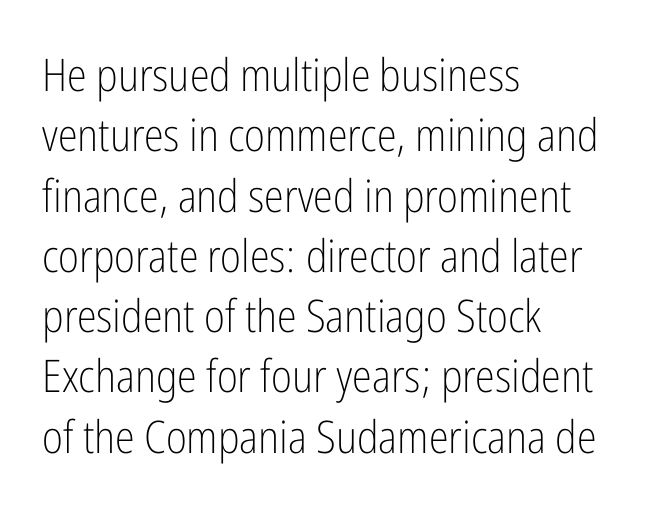
{"serif": "no", "italic": "no", "bold": "no", "weight": "light", "width": "condensed", "stroke_contrast": "low", "x_height": "medium", "monospaced": "no", "underline": "no", "align": "left", "line_spacing": "normal", "line_spacing_ratio": 1.34, "letter_spacing": "normal", "letter_spacing_em": 0.0, "glyph_px": 45}
